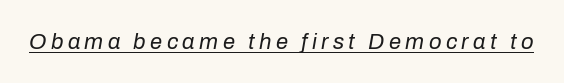
The image shows 22 px text type, italic (leaning right); set unusually wide letter spacing (+0.2 em), underlined.
